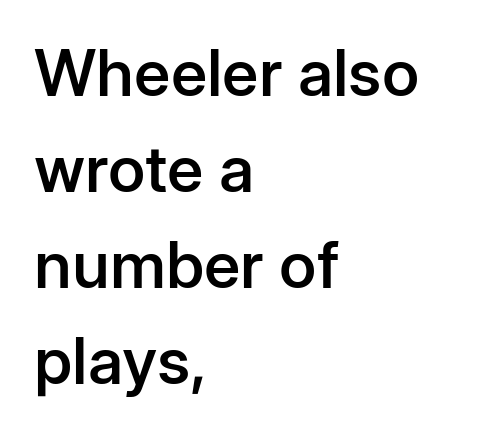
Spacing verdict: proportional, widths tailored to each character. The letters are semibold — heavier than regular but short of a full bold. Caption: standard tracking, unaltered. Does the lettering tilt? It doesn't — this is upright.
